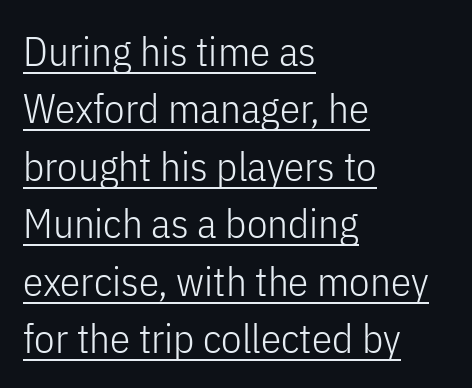
Q: Is the text bold? A: No.
Q: Is the text italic (slanted)? A: No, it is upright.
Q: Is the typeface a serif or a sans-serif typeface? A: Sans-serif.
Q: Is the text underlined? A: Yes.
Q: How is the paragraph aligned? A: Left-aligned.
Q: Is the spacing between letters normal or unusually wide? A: Normal.
Q: Is the spacing between lines tight, normal or loose? A: Normal.
Q: Width (condensed, normal, or wide)? A: Condensed.
Q: Stroke contrast? A: Low.
Q: x-height? A: Medium.
Q: Monospaced? A: No.
